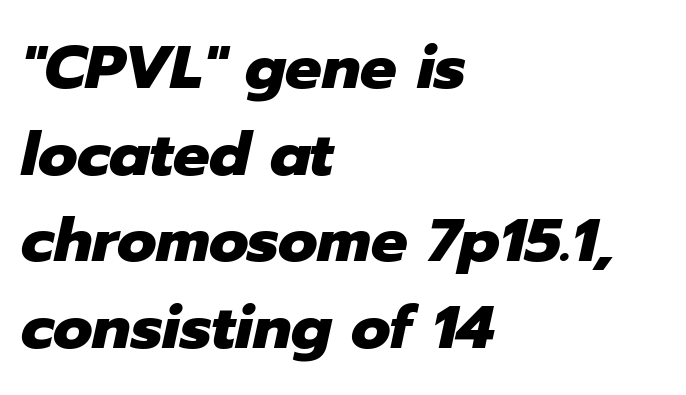
When letters slant like this, we call the style italic. You could call the tracking neutral — neither tight nor loose. Leading matches the norm, producing a regular column. The setting favours the left margin, as ordinary paragraphs usually do. Heft: maximum for text — a bold.
